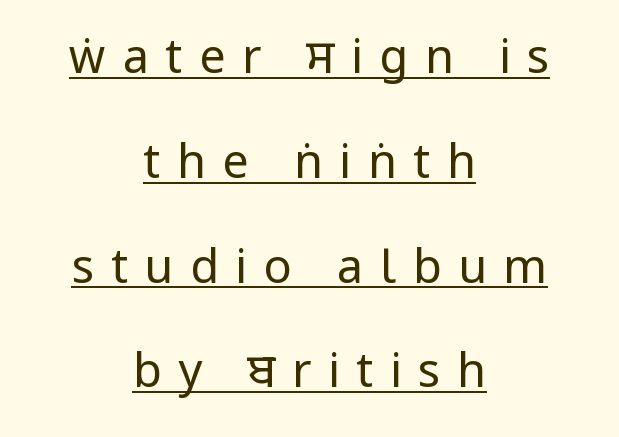
Q: Is the text bold? A: No.
Q: Is the text italic (slanted)? A: No, it is upright.
Q: Is the typeface a serif or a sans-serif typeface? A: Sans-serif.
Q: Is the text underlined? A: Yes.
Q: How is the paragraph aligned? A: Centered.
Q: Is the spacing between letters normal or unusually wide? A: Unusually wide.
Q: Is the spacing between lines tight, normal or loose? A: Loose.
Q: Width (condensed, normal, or wide)? A: Condensed.
Q: Stroke contrast? A: Low.
Q: x-height? A: Large.
Q: Monospaced? A: No.
